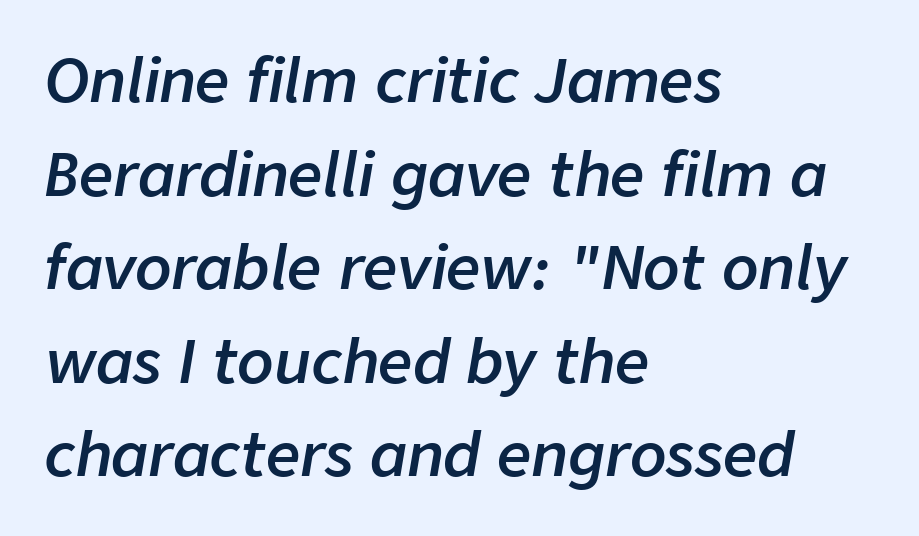
Q: Is the text bold? A: Semi-bold.
Q: Is the text italic (slanted)? A: Yes, it leans right by about 9 degrees.
Q: Is the text underlined? A: No.
Q: How is the paragraph aligned? A: Left-aligned.
Q: Is the spacing between letters normal or unusually wide? A: Normal.
Q: Is the spacing between lines tight, normal or loose? A: Normal.
Q: Width (condensed, normal, or wide)? A: Normal.
Q: Stroke contrast? A: Low.
Q: x-height? A: Medium.
Q: Monospaced? A: No.
